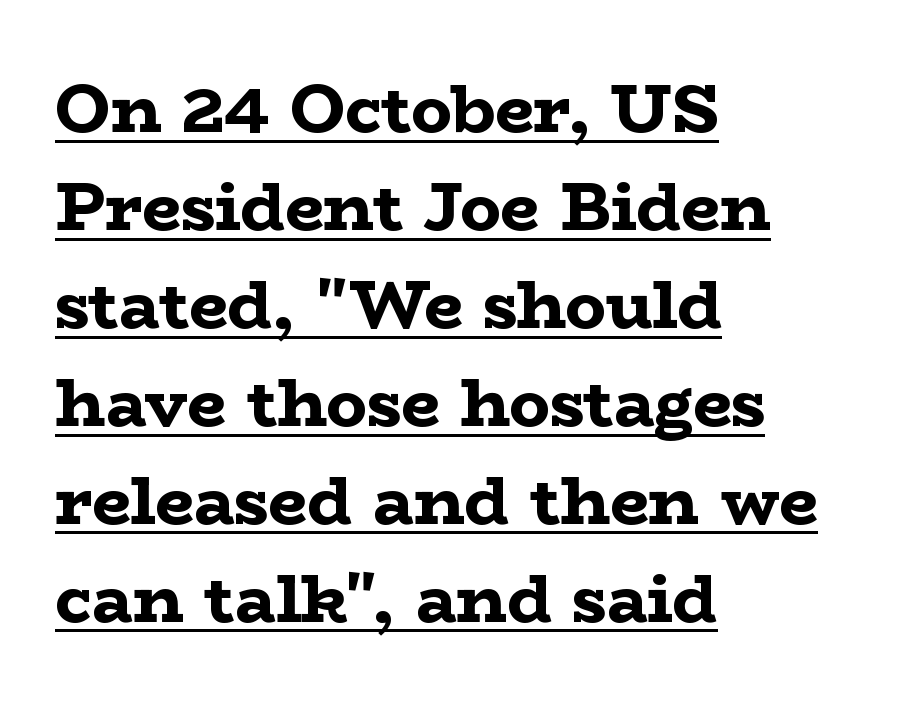
{"serif": "yes", "italic": "no", "bold": "yes", "weight": "bold", "width": "wide", "stroke_contrast": "low", "x_height": "medium", "monospaced": "no", "underline": "yes", "align": "left", "line_spacing": "normal", "line_spacing_ratio": 1.44, "letter_spacing": "normal", "letter_spacing_em": 0.0, "glyph_px": 68}
